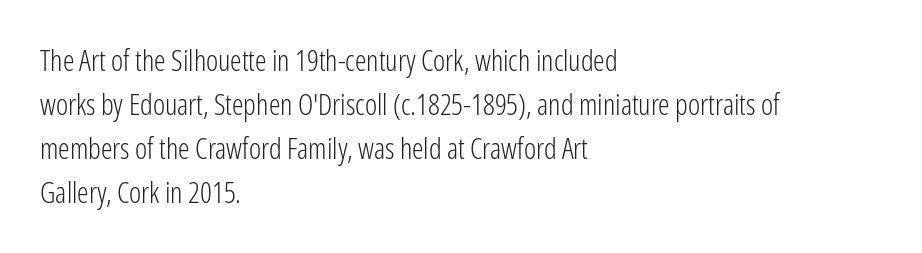
Q: Is the text bold? A: No.
Q: Is the text italic (slanted)? A: No, it is upright.
Q: Is the typeface a serif or a sans-serif typeface? A: Sans-serif.
Q: Is the text underlined? A: No.
Q: How is the paragraph aligned? A: Left-aligned.
Q: Is the spacing between letters normal or unusually wide? A: Normal.
Q: Is the spacing between lines tight, normal or loose? A: Normal.
Q: Width (condensed, normal, or wide)? A: Condensed.
Q: Stroke contrast? A: Low.
Q: x-height? A: Medium.
Q: Monospaced? A: No.
